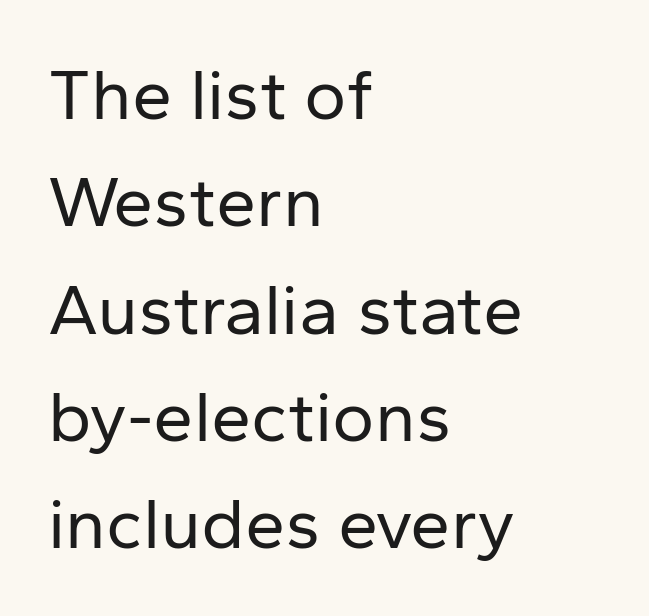
Bold? No — there's no thickening of the strokes. No word sits above an underline. Is this a fixed-width face? No — the glyphs have proportional, varying widths. This sample uses a sans-serif face.
